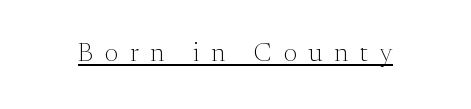
The image shows 26 px text type, upright; set unusually wide letter spacing (+0.45 em), underlined.
